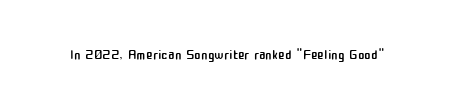
{"italic": "no", "bold": "no", "underline": "no", "letter_spacing": "normal", "letter_spacing_em": 0.0, "glyph_px": 20}
